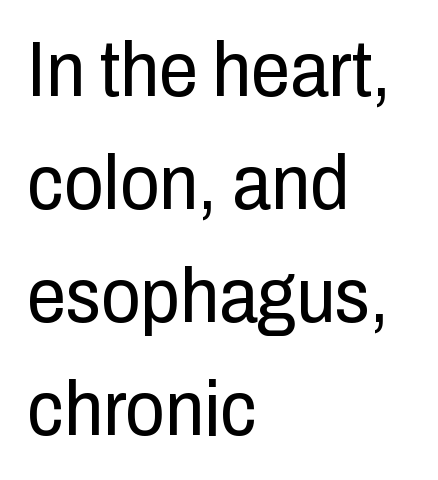
Q: Is the text bold? A: No.
Q: Is the text italic (slanted)? A: No, it is upright.
Q: Is the typeface a serif or a sans-serif typeface? A: Sans-serif.
Q: Is the text underlined? A: No.
Q: How is the paragraph aligned? A: Left-aligned.
Q: Is the spacing between letters normal or unusually wide? A: Normal.
Q: Is the spacing between lines tight, normal or loose? A: Normal.
Q: Width (condensed, normal, or wide)? A: Condensed.
Q: Stroke contrast? A: Low.
Q: x-height? A: Medium.
Q: Monospaced? A: No.
